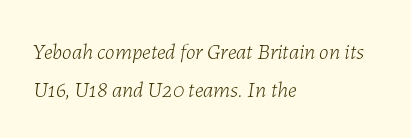
The image shows 22 px text type, italic (leaning right); set left-aligned, line spacing 1.75x, normal letter spacing, not underlined.
